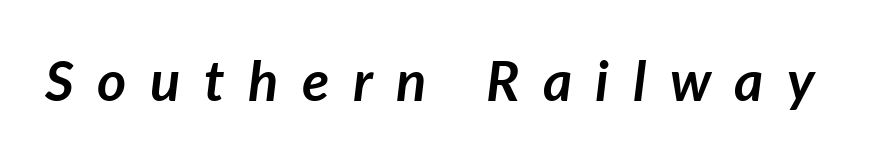
Each letter keeps its own natural width here, so spacing adapts to shape. As a designer I'd log this as weight 700, bold. Just letters on the line, the space beneath them empty. Tall strokes in this sample are angled rather than plumb. The gaps between neighbouring characters are conspicuously large.
